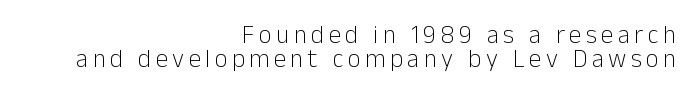
Q: Is the text bold? A: No.
Q: Is the text italic (slanted)? A: No, it is upright.
Q: Is the text underlined? A: No.
Q: How is the paragraph aligned? A: Right-aligned.
Q: Is the spacing between lines tight, normal or loose? A: Tight.
